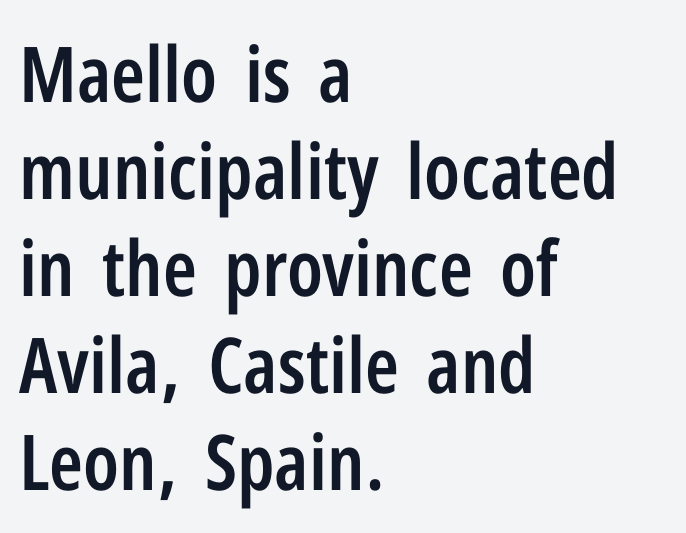
{"serif": "no", "italic": "no", "bold": "semi", "weight": "semibold", "width": "condensed", "stroke_contrast": "low", "x_height": "medium", "monospaced": "no", "underline": "no", "align": "left", "line_spacing": "normal", "line_spacing_ratio": 1.26, "letter_spacing": "normal", "letter_spacing_em": 0.0, "glyph_px": 77}
